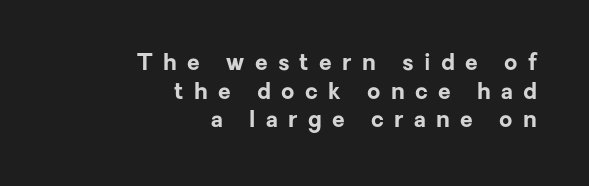
The image shows 23 px bold type, upright; set right-aligned, line spacing 1.24x, unusually wide letter spacing (+0.45 em), not underlined.
